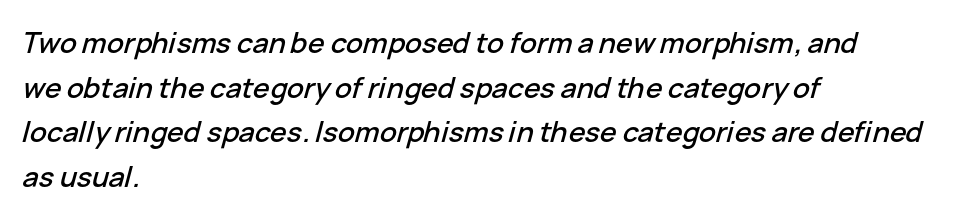
{"italic": "yes", "lean": "right", "slant_degrees": 15, "width": "normal", "stroke_contrast": "low", "x_height": "medium", "monospaced": "no", "underline": "no", "align": "left", "line_spacing": "normal", "line_spacing_ratio": 1.59, "letter_spacing": "normal", "letter_spacing_em": 0.0, "glyph_px": 28}
